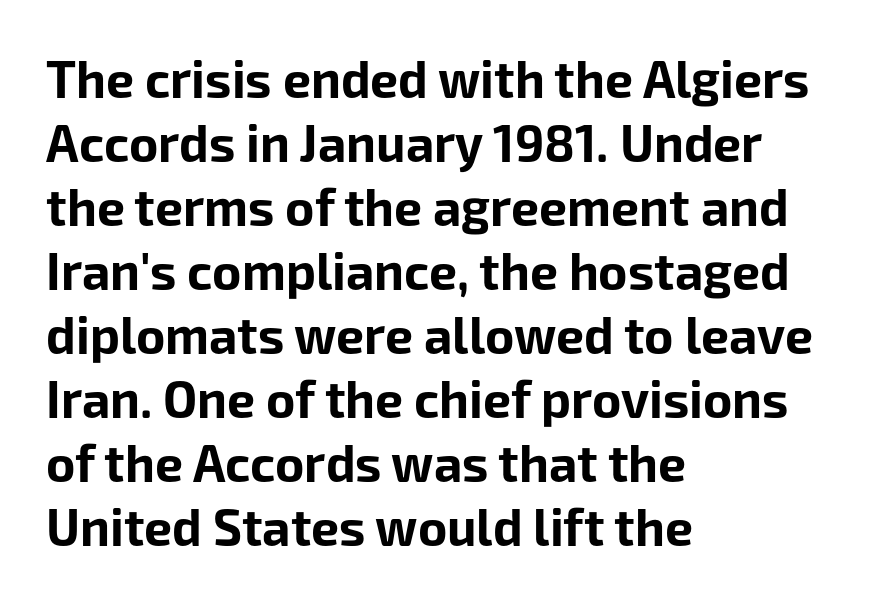
The image shows 50 px bold sans-serif type, upright; set left-aligned, normal line spacing (1.28x), normal letter spacing, not underlined; low stroke contrast and a medium x-height.
